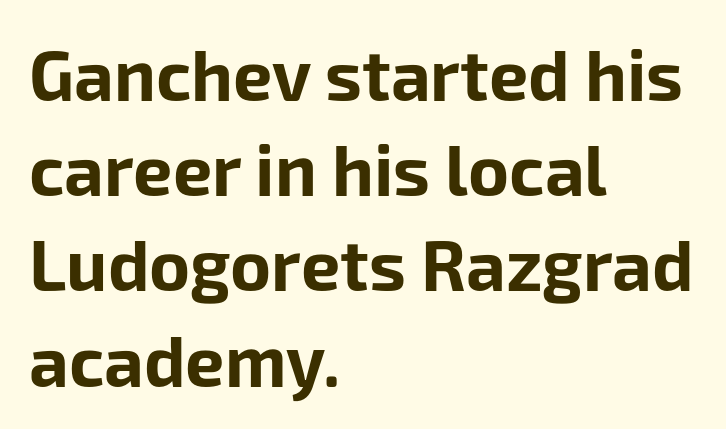
The image shows 70 px bold sans-serif type, upright; set left-aligned, normal line spacing (1.36x), normal letter spacing, not underlined; low stroke contrast and a medium x-height.
